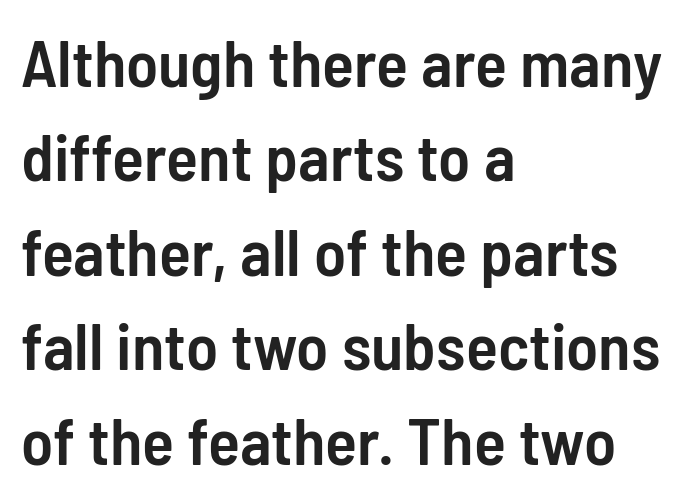
If you drew a line through each stem, it would be perfectly vertical. A fair bit of extra ink — the face is semibold, not bold. The face used here is proportionally spaced, like ordinary book or web type. Horizontally, the lines are justified to the leading edge only.
